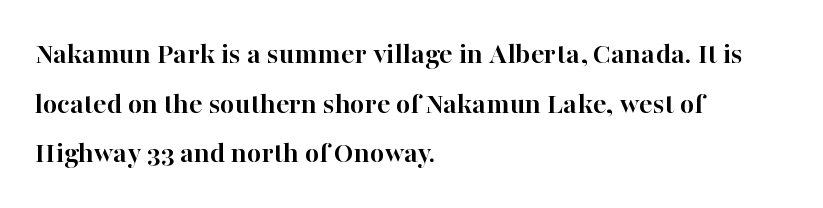
Q: Is the text bold? A: Yes.
Q: Is the text italic (slanted)? A: No, it is upright.
Q: Is the typeface a serif or a sans-serif typeface? A: Serif.
Q: Is the text underlined? A: No.
Q: How is the paragraph aligned? A: Left-aligned.
Q: Is the spacing between letters normal or unusually wide? A: Normal.
Q: Is the spacing between lines tight, normal or loose? A: Normal.
Q: Width (condensed, normal, or wide)? A: Normal.
Q: Stroke contrast? A: High.
Q: x-height? A: Medium.
Q: Monospaced? A: No.
